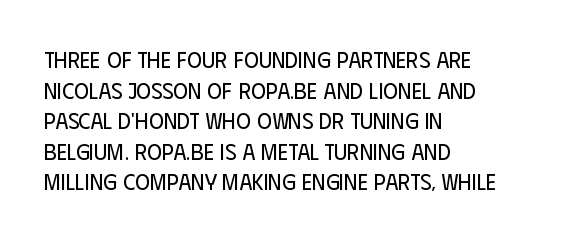
The image shows 23 px text type, upright; set left-aligned, normal line spacing (1.33x), normal letter spacing, not underlined.
